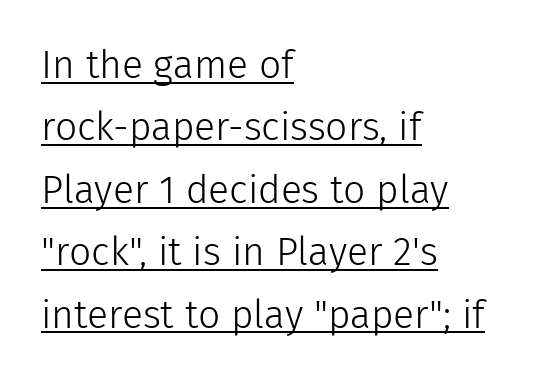
Every stem runs plumb, perpendicular to the baseline. Nothing heavy about these letters — not bold at all. Do the characters align in a grid? No, the font is proportional. No feet cap the strokes, marking this as sans-serif type. Caption: standard tracking, unaltered.
